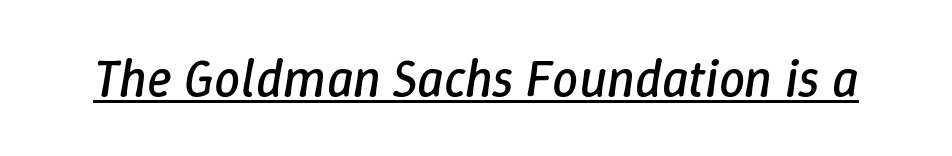
The image shows 52 px regular-weight type, italic (leaning right); set normal letter spacing, underlined; low stroke contrast and a medium x-height.
